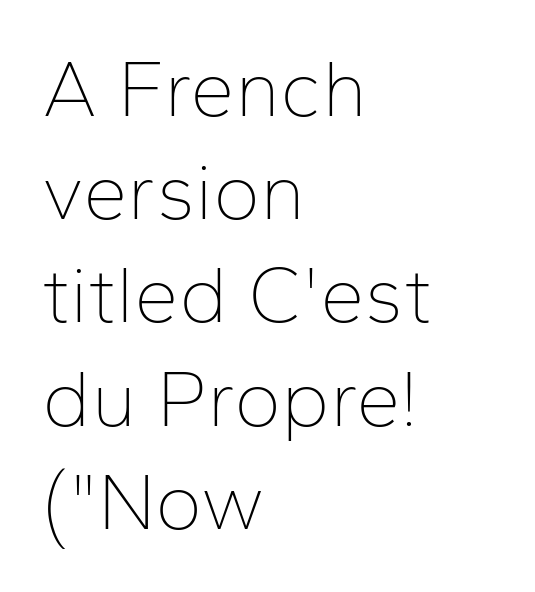
{"serif": "no", "italic": "no", "bold": "no", "weight": "thin", "width": "normal", "stroke_contrast": "low", "x_height": "medium", "monospaced": "no", "underline": "no", "align": "left", "line_spacing": "normal", "line_spacing_ratio": 1.29, "letter_spacing": "normal", "letter_spacing_em": 0.0, "glyph_px": 80}
